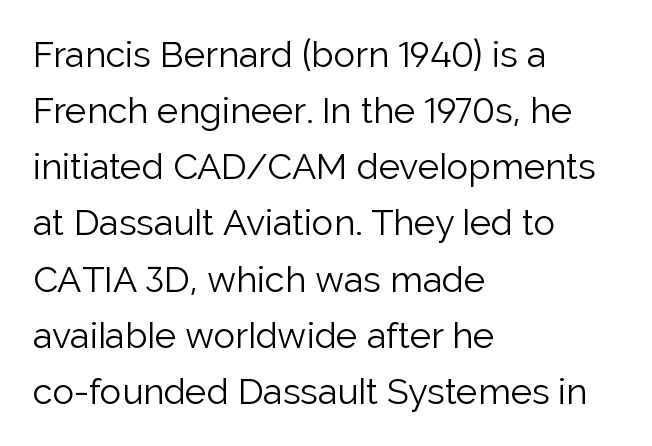
{"serif": "no", "italic": "no", "bold": "no", "weight": "light", "width": "normal", "stroke_contrast": "low", "x_height": "medium", "monospaced": "no", "underline": "no", "align": "left", "line_spacing": "normal", "line_spacing_ratio": 1.56, "letter_spacing": "normal", "letter_spacing_em": 0.0, "glyph_px": 36}
